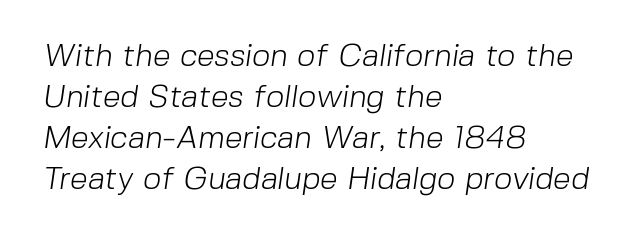
The image shows 32 px light sans-serif type; set left-aligned, normal line spacing (1.28x), normal letter spacing, not underlined; low stroke contrast and a medium x-height.
